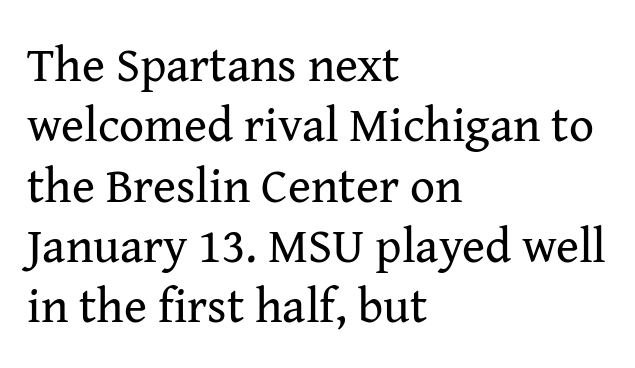
Q: Is the text bold? A: No.
Q: Is the text italic (slanted)? A: No, it is upright.
Q: Is the typeface a serif or a sans-serif typeface? A: Serif.
Q: Is the text underlined? A: No.
Q: How is the paragraph aligned? A: Left-aligned.
Q: Is the spacing between letters normal or unusually wide? A: Normal.
Q: Width (condensed, normal, or wide)? A: Normal.
Q: Stroke contrast? A: Medium.
Q: x-height? A: Medium.
Q: Monospaced? A: No.
